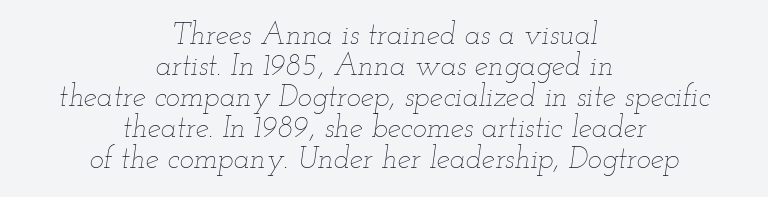
{"italic": "yes", "lean": "right", "slant_degrees": 12, "bold": "no", "weight": "thin", "width": "wide", "stroke_contrast": "low", "x_height": "small", "monospaced": "no", "underline": "no", "align": "center", "line_spacing": "tight", "line_spacing_ratio": 1.03, "letter_spacing": "normal", "letter_spacing_em": 0.0, "glyph_px": 30}
